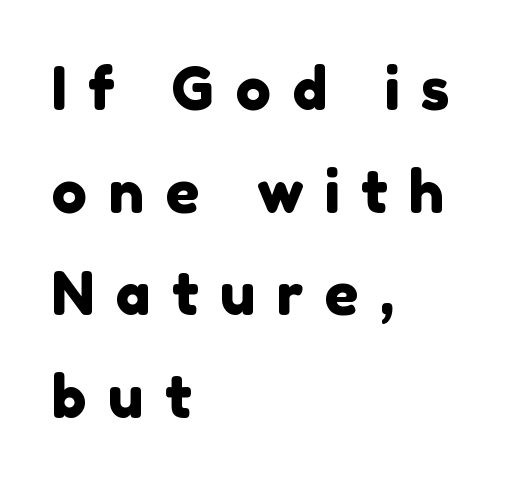
Nothing sits at the stroke ends, so this counts as sans-serif. This rendering uses left alignment, leaving the right contour irregular. Letters rest on an invisible, unmarked baseline. These lines have a slow, spaced-out rhythm from letter to letter. Proportional: the letters do not fall into vertical columns.
